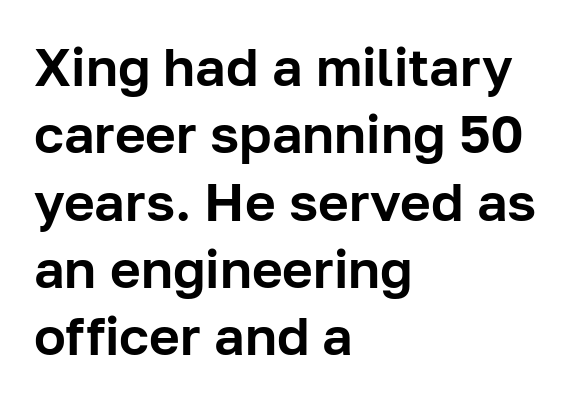
Evenly set lines give the paragraph a standard silhouette. Nobody drew a line under any word here. Left-aligned paragraph, ragged on the right. Stroke terminals: plain, sans-serif.
